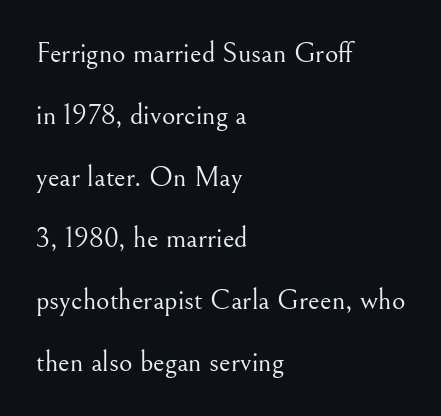
{"serif": "yes", "italic": "no", "bold": "no", "weight": "light", "width": "normal", "stroke_contrast": "medium", "x_height": "small", "monospaced": "no", "underline": "no", "align": "left", "line_spacing": "loose", "line_spacing_ratio": 2.13, "letter_spacing": "normal", "letter_spacing_em": 0.0, "glyph_px": 29}
